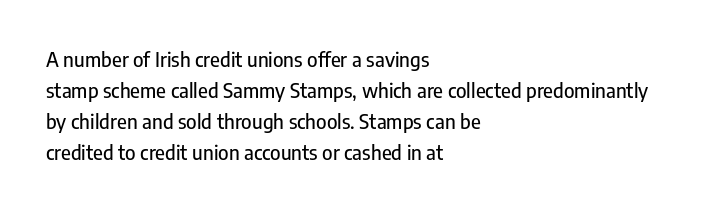
Q: Is the text italic (slanted)? A: No, it is upright.
Q: Is the text underlined? A: No.
Q: How is the paragraph aligned? A: Left-aligned.
Q: Is the spacing between letters normal or unusually wide? A: Normal.
Q: Is the spacing between lines tight, normal or loose? A: Normal.
